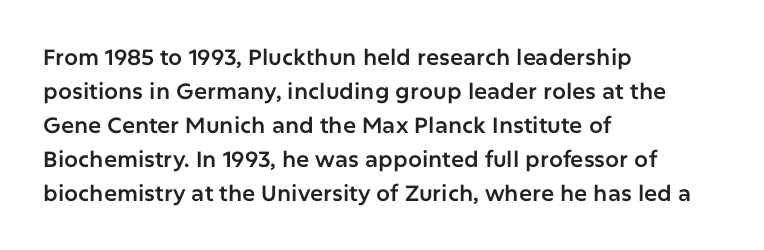
Q: Is the text italic (slanted)? A: No, it is upright.
Q: Is the text underlined? A: No.
Q: How is the paragraph aligned? A: Left-aligned.
Q: Is the spacing between letters normal or unusually wide? A: Normal.
Q: Is the spacing between lines tight, normal or loose? A: Normal.
